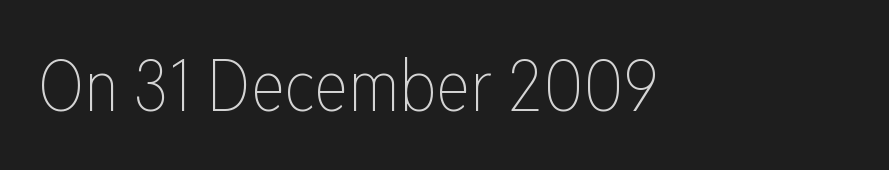
The face used here is proportionally spaced, like ordinary book or web type. The face used here is rendered with its standard letterfit. The zone under the glyphs is completely vacant. Is the type heavy? It reads as light-to-regular instead.
